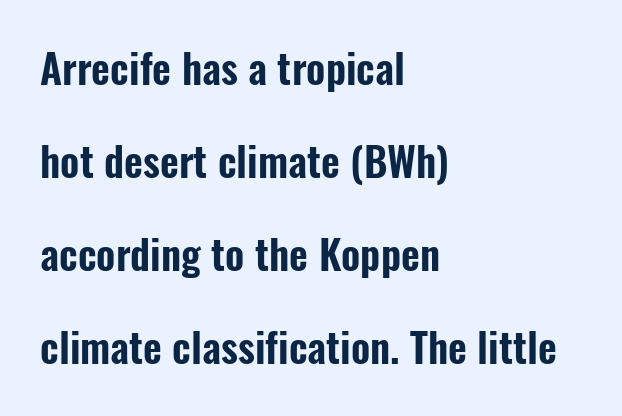
{"serif": "no", "italic": "no", "width": "condensed", "stroke_contrast": "low", "x_height": "medium", "monospaced": "no", "underline": "no", "align": "left", "line_spacing": "loose", "line_spacing_ratio": 2.27, "letter_spacing": "normal", "letter_spacing_em": 0.0, "glyph_px": 41}
